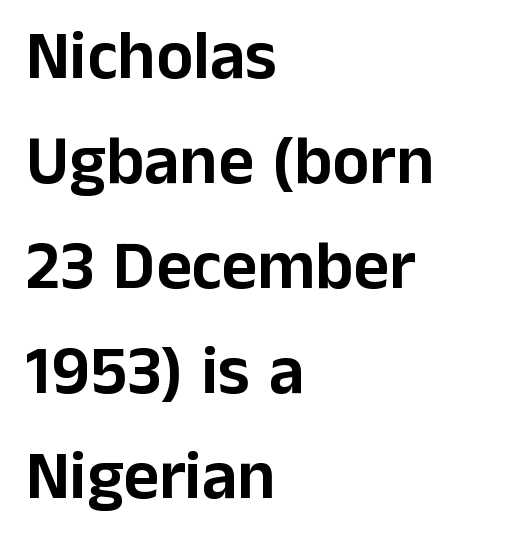
The image shows 69 px sans-serif type, upright; set left-aligned, normal line spacing (1.52x), normal letter spacing, not underlined; low stroke contrast and a medium x-height.
